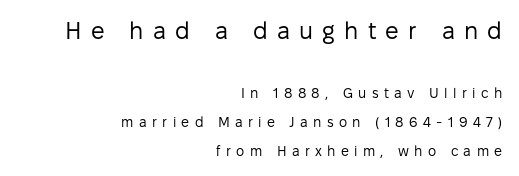
{"italic": "no", "bold": "no", "underline": "no", "align": "right", "line_spacing": "loose", "line_spacing_ratio": 2.05, "letter_spacing": "wide", "letter_spacing_em": 0.38, "larger_block": "first", "size_ratio": 1.71, "glyph_px": 24}
